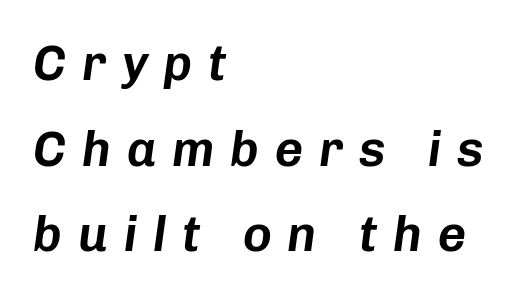
Q: Is the text italic (slanted)? A: Yes, it leans right by about 8 degrees.
Q: Is the text underlined? A: No.
Q: How is the paragraph aligned? A: Left-aligned.
Q: Is the spacing between letters normal or unusually wide? A: Unusually wide.
Q: Width (condensed, normal, or wide)? A: Normal.
Q: Stroke contrast? A: Low.
Q: x-height? A: Medium.
Q: Monospaced? A: No.
